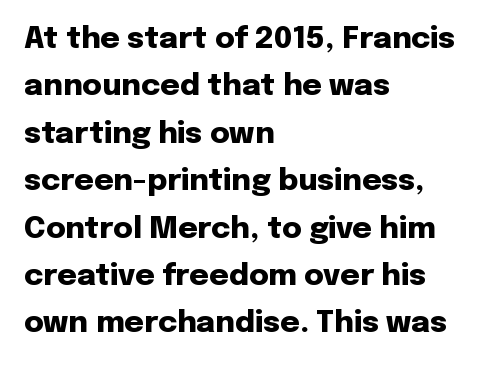
Q: Is the text bold? A: Yes.
Q: Is the text italic (slanted)? A: No, it is upright.
Q: Is the typeface a serif or a sans-serif typeface? A: Sans-serif.
Q: Is the text underlined? A: No.
Q: How is the paragraph aligned? A: Left-aligned.
Q: Is the spacing between letters normal or unusually wide? A: Normal.
Q: Is the spacing between lines tight, normal or loose? A: Normal.
Q: Width (condensed, normal, or wide)? A: Normal.
Q: Stroke contrast? A: Low.
Q: x-height? A: Medium.
Q: Monospaced? A: No.
